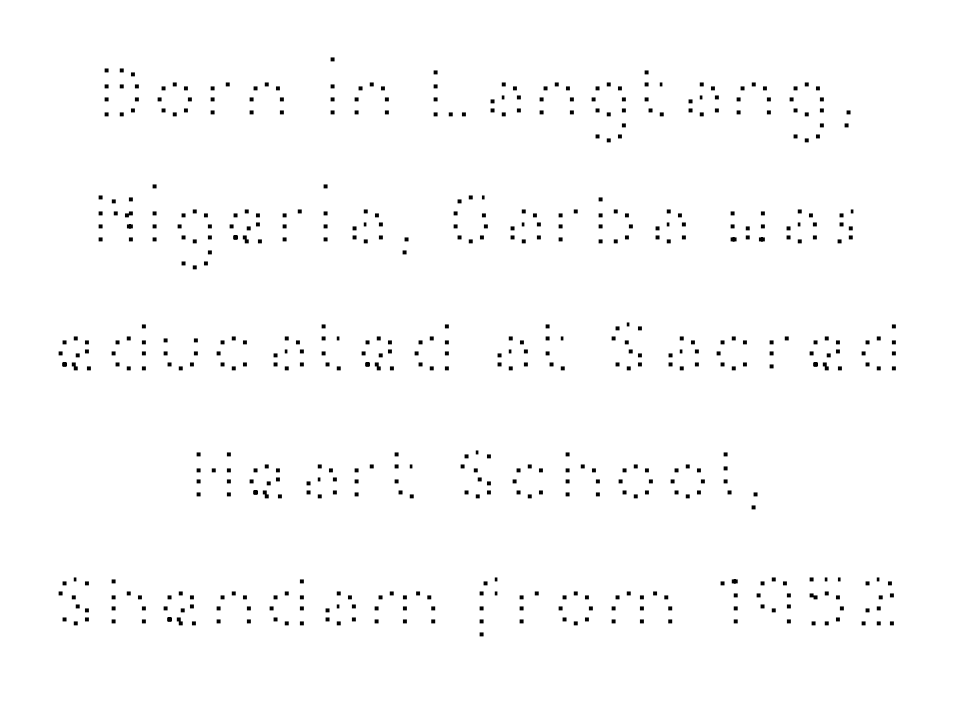
The image shows 79 px light, wide sans-serif type, upright; set centered, normal line spacing (1.61x), normal letter spacing, not underlined; high stroke contrast and a medium x-height.
